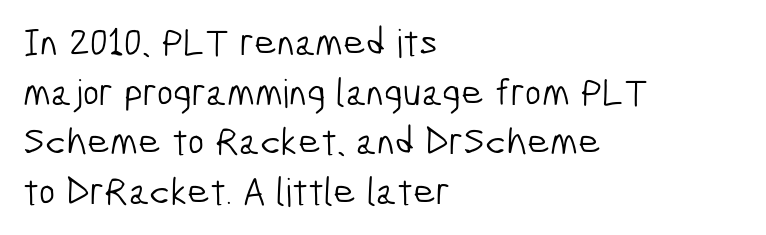
Q: Is the text bold? A: No.
Q: Is the typeface a serif or a sans-serif typeface? A: Sans-serif.
Q: Is the text underlined? A: No.
Q: How is the paragraph aligned? A: Left-aligned.
Q: Is the spacing between letters normal or unusually wide? A: Normal.
Q: Is the spacing between lines tight, normal or loose? A: Normal.
Q: Width (condensed, normal, or wide)? A: Condensed.
Q: Stroke contrast? A: Low.
Q: x-height? A: Medium.
Q: Monospaced? A: No.
